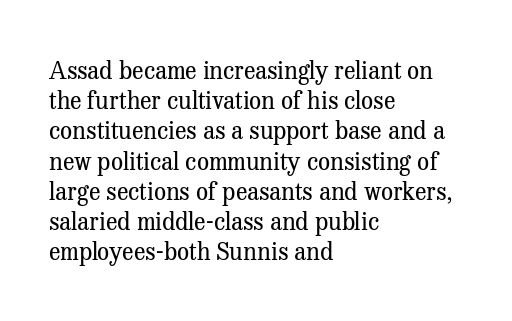
The image shows 24 px text type, upright; set left-aligned, normal line spacing (1.26x), normal letter spacing, not underlined.
